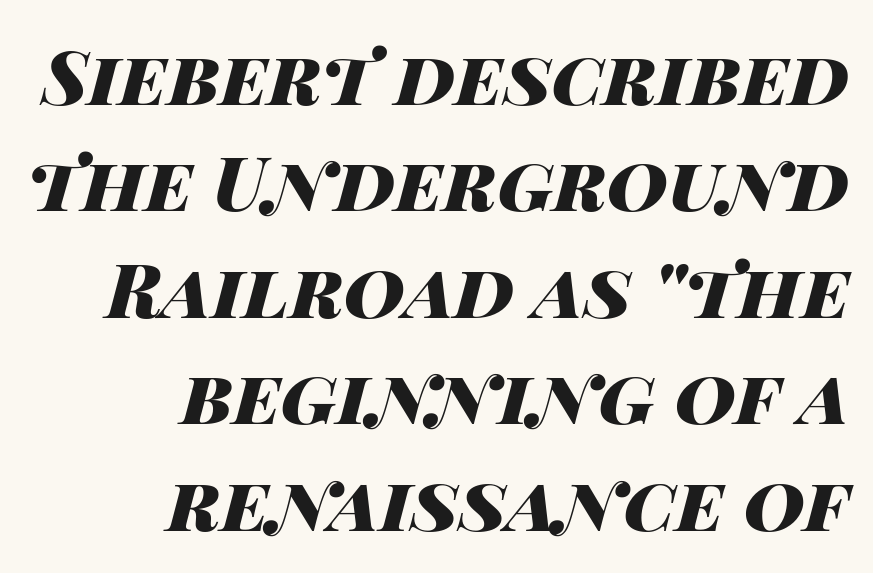
The image shows 75 px heavy, wide type, italic (leaning right); set right-aligned, normal line spacing (1.42x), normal letter spacing, not underlined; high stroke contrast and a large x-height.
